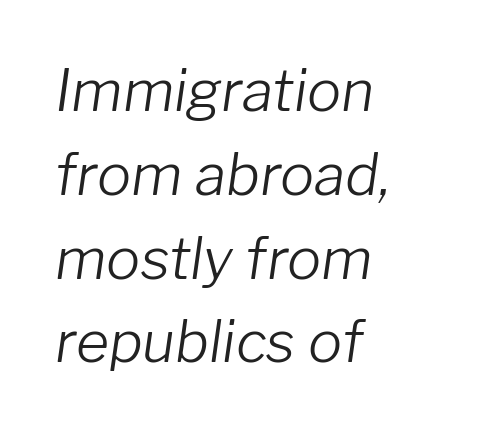
The area under the type is left untouched. Do the characters align in a grid? No, the font is proportional. Nothing heavy about these letters — not bold at all. The face used here is rendered with its standard letterfit. Notice how descenders clear the ascenders below comfortably — that's standard leading. Layout note: lines flush left.
